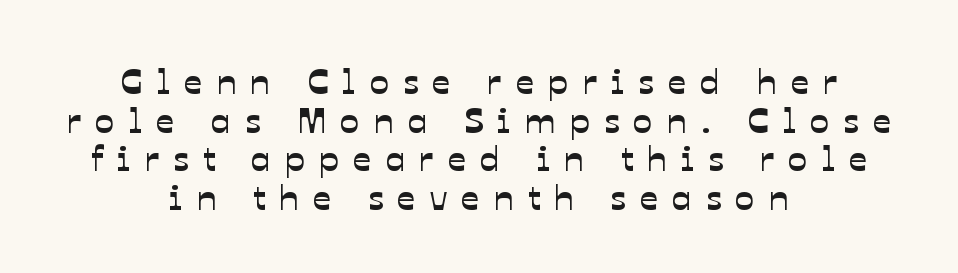
Q: Is the typeface a serif or a sans-serif typeface? A: Sans-serif.
Q: Is the text underlined? A: No.
Q: How is the paragraph aligned? A: Centered.
Q: Is the spacing between letters normal or unusually wide? A: Unusually wide.
Q: Is the spacing between lines tight, normal or loose? A: Tight.
Q: Width (condensed, normal, or wide)? A: Normal.
Q: Stroke contrast? A: Low.
Q: x-height? A: Medium.
Q: Monospaced? A: No.
